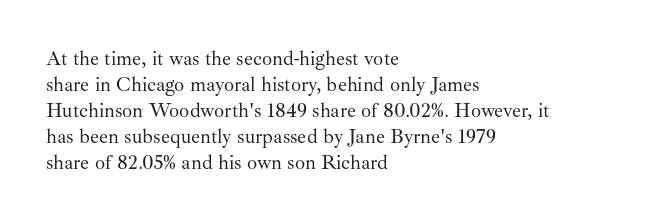
The image shows 20 px text type, upright; set left-aligned, normal line spacing (1.3x), normal letter spacing, not underlined.
